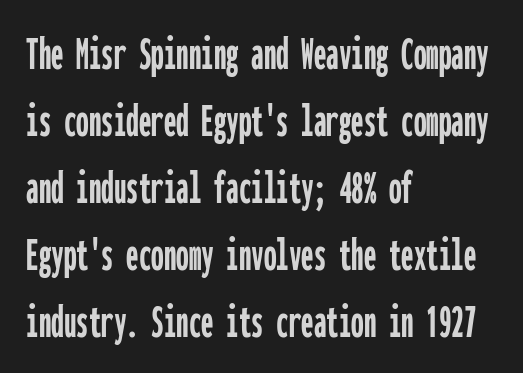
Do the characters align in a grid? Yes, the font is monospaced. Interline gaps are of average width in this sample. Letters rest on an invisible, unmarked baseline. Quick note: not italic, upright. Unlike a traditional serif, this face leaves its strokes unadorned. Casual observation: everything's shoved over to the left.
